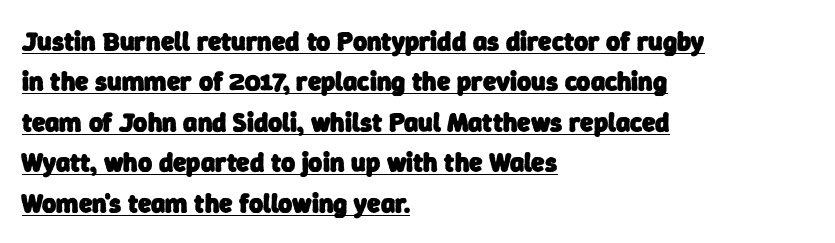
{"bold": "yes", "underline": "yes", "align": "left", "line_spacing": "normal", "line_spacing_ratio": 1.5, "letter_spacing": "normal", "letter_spacing_em": 0.0, "glyph_px": 27}
